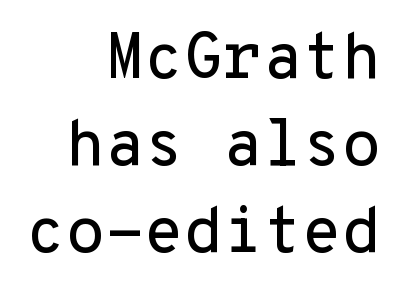
Q: Is the text italic (slanted)? A: No, it is upright.
Q: Is the typeface a serif or a sans-serif typeface? A: Sans-serif.
Q: Is the text underlined? A: No.
Q: How is the paragraph aligned? A: Right-aligned.
Q: Is the spacing between letters normal or unusually wide? A: Normal.
Q: Is the spacing between lines tight, normal or loose? A: Normal.
Q: Width (condensed, normal, or wide)? A: Normal.
Q: Stroke contrast? A: Low.
Q: x-height? A: Medium.
Q: Monospaced? A: Yes.
